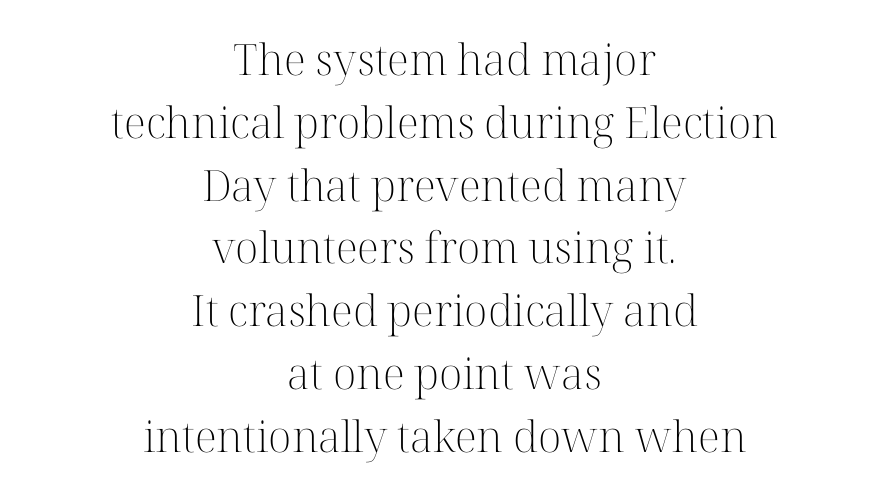
The image shows 43 px light serif type, upright; set centered, normal line spacing (1.46x), normal letter spacing, not underlined; high stroke contrast and a medium x-height.
